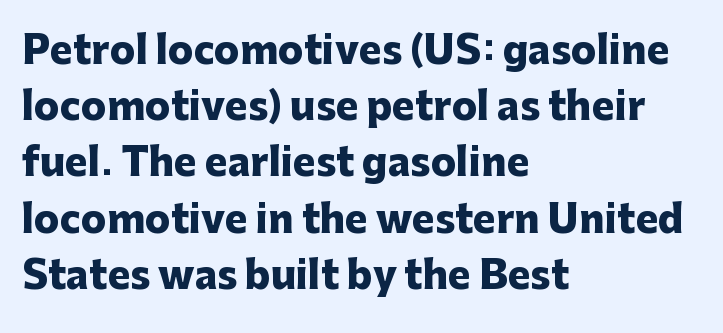
Interline gaps are of average width in this sample. All the whitespace from short lines collects on the right. Weight: bold. Varying glyph widths throughout — classic text-font behaviour. Each word holds together tightly as a unit, with standard inter-letter gaps. The space directly below the letters is spotless.
